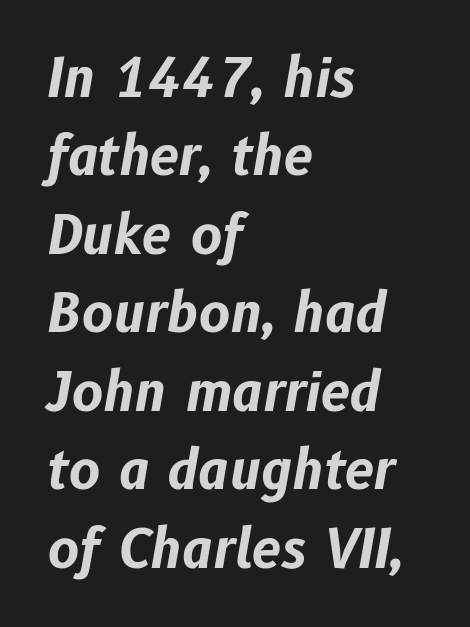
The space directly below the letters is spotless. Does the copy run flush right? No — it runs flush left. One glance says typical: line gaps are just what's usual. These lines keep a tight, regular rhythm from letter to letter. A typesetter would mark this as italic.
